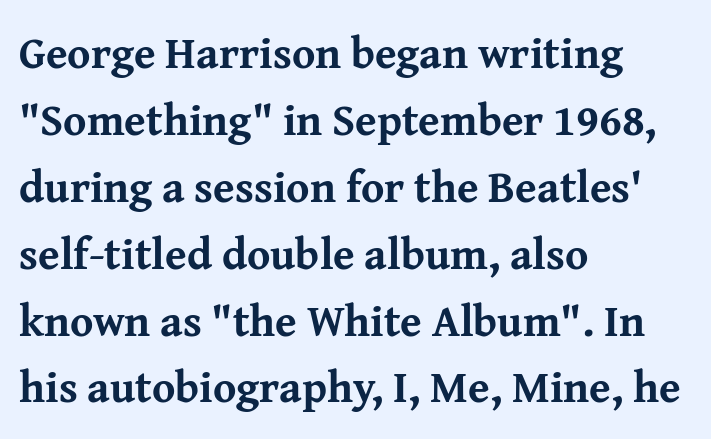
Q: Is the text bold? A: Yes.
Q: Is the text italic (slanted)? A: No, it is upright.
Q: Is the typeface a serif or a sans-serif typeface? A: Serif.
Q: Is the text underlined? A: No.
Q: How is the paragraph aligned? A: Left-aligned.
Q: Is the spacing between letters normal or unusually wide? A: Normal.
Q: Is the spacing between lines tight, normal or loose? A: Normal.
Q: Width (condensed, normal, or wide)? A: Normal.
Q: Stroke contrast? A: Medium.
Q: x-height? A: Medium.
Q: Monospaced? A: No.
